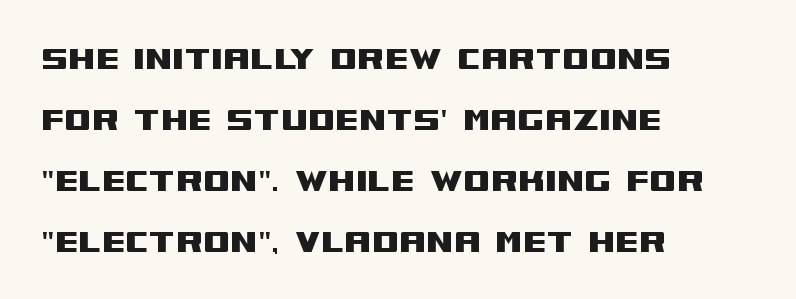
{"serif": "no", "italic": "no", "width": "wide", "stroke_contrast": "medium", "x_height": "large", "monospaced": "no", "underline": "no", "align": "left", "line_spacing": "normal", "line_spacing_ratio": 1.56, "letter_spacing": "normal", "letter_spacing_em": 0.0, "glyph_px": 39}
